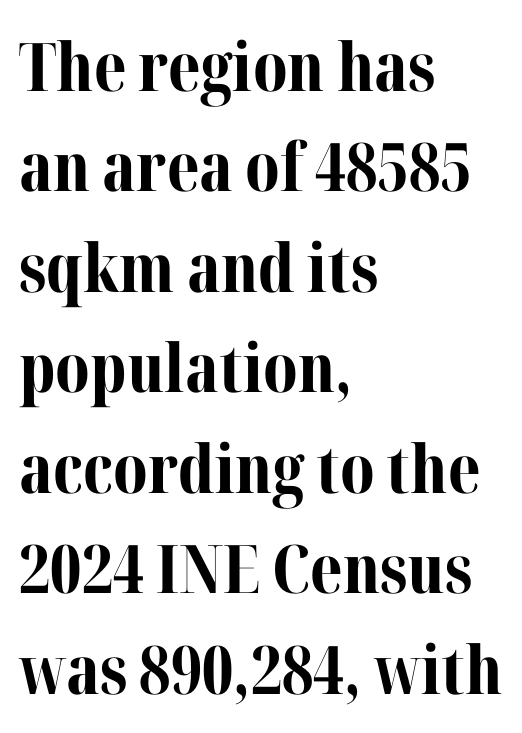
{"serif": "yes", "italic": "no", "bold": "yes", "weight": "bold", "width": "normal", "stroke_contrast": "medium", "x_height": "medium", "monospaced": "no", "underline": "no", "align": "left", "line_spacing": "normal", "line_spacing_ratio": 1.5, "letter_spacing": "normal", "letter_spacing_em": 0.0, "glyph_px": 67}
